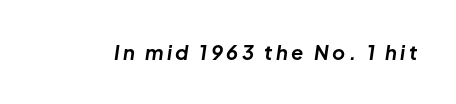
The image shows 20 px bold type, italic (leaning right); set not underlined.
